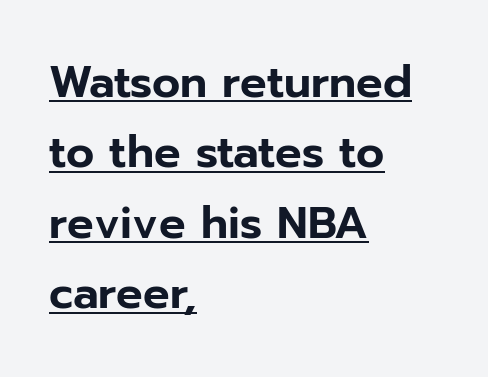
The image shows 44 px sans-serif type, upright; set left-aligned, normal line spacing (1.6x), normal letter spacing, underlined; low stroke contrast and a medium x-height.
